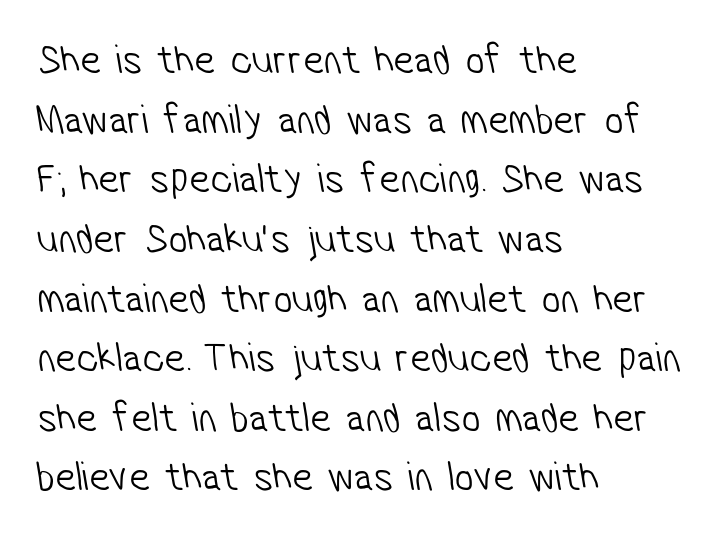
The image shows 42 px light, condensed sans-serif type; set left-aligned, normal line spacing (1.42x), normal letter spacing, not underlined; low stroke contrast and a medium x-height.
